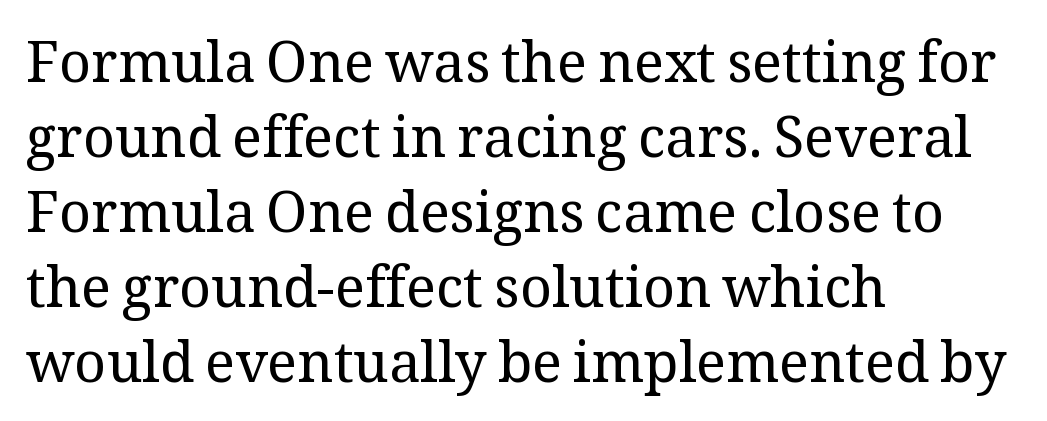
{"serif": "yes", "italic": "no", "bold": "no", "weight": "regular", "width": "normal", "stroke_contrast": "medium", "x_height": "medium", "monospaced": "no", "underline": "no", "align": "left", "line_spacing": "normal", "line_spacing_ratio": 1.34, "letter_spacing": "normal", "letter_spacing_em": 0.0, "glyph_px": 56}
